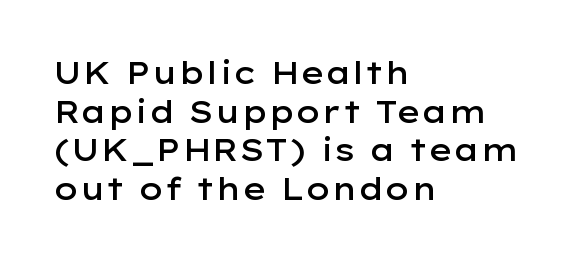
The image shows 31 px semibold, wide sans-serif type, upright; set left-aligned, normal line spacing (1.25x), normal letter spacing, not underlined; low stroke contrast and a medium x-height.
